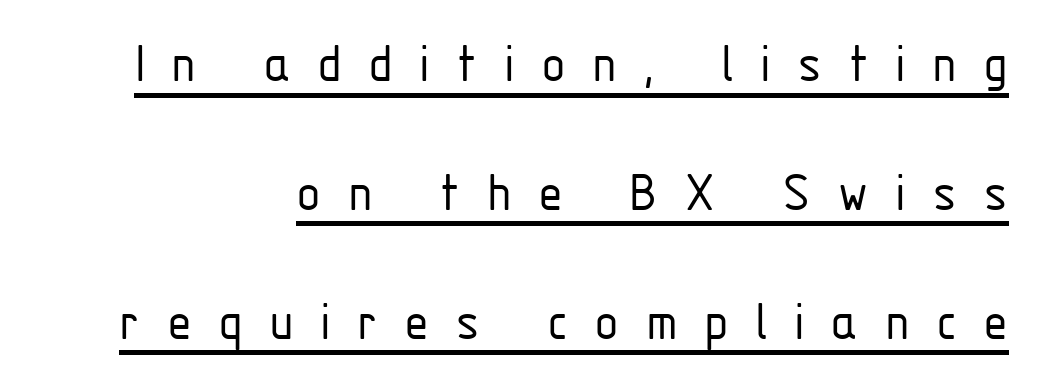
{"serif": "no", "italic": "no", "bold": "no", "weight": "light", "width": "condensed", "stroke_contrast": "low", "x_height": "medium", "monospaced": "no", "underline": "yes", "align": "right", "line_spacing": "loose", "line_spacing_ratio": 2.26, "letter_spacing": "wide", "letter_spacing_em": 0.46, "glyph_px": 57}
